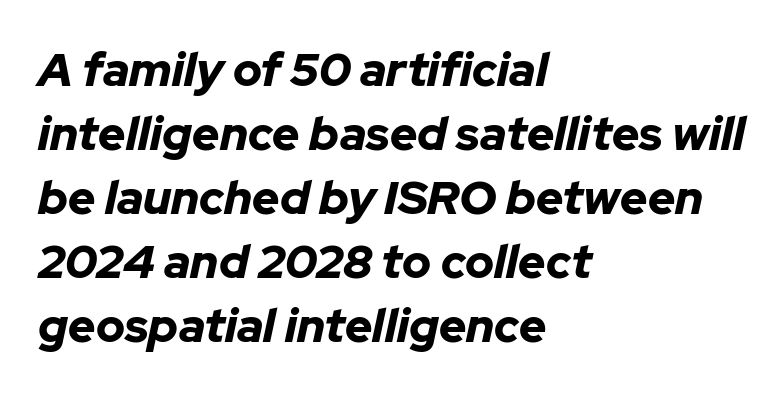
Summary of vertical rhythm: regular, with standard interline spacing. Words float on clear page, feet unadorned. Character widths vary here, with narrow letters taking less room than wide ones. A student would call this left alignment; a typographer would say flush left, rag right. Summary of weight: heavy, a full bold. This rendering leaves character spacing at its baseline value.
